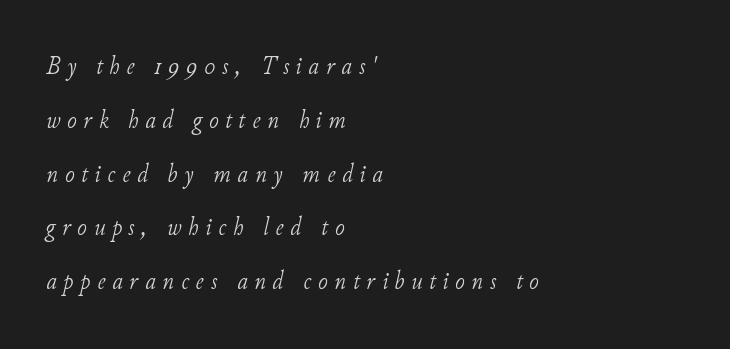
{"italic": "yes", "lean": "right", "slant_degrees": 11, "bold": "no", "underline": "no", "align": "left", "line_spacing": "loose", "line_spacing_ratio": 2.07, "letter_spacing": "wide", "letter_spacing_em": 0.26, "glyph_px": 26}
